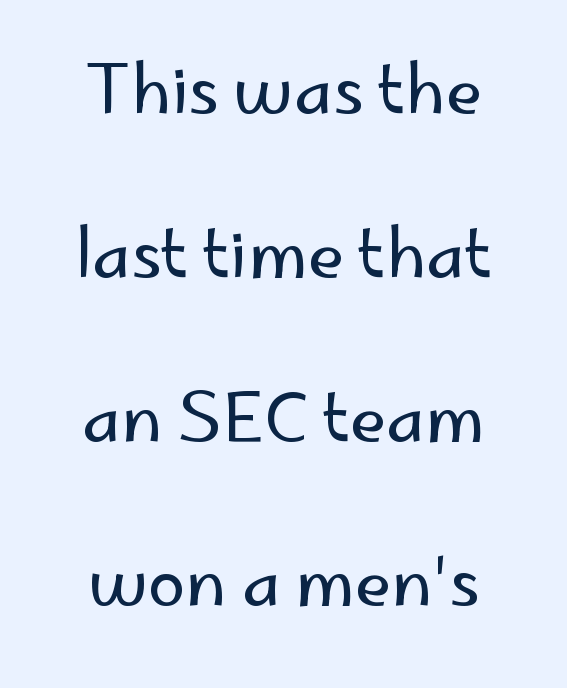
{"serif": "no", "italic": "no", "bold": "no", "weight": "regular", "width": "normal", "stroke_contrast": "low", "x_height": "small", "monospaced": "no", "underline": "no", "align": "center", "line_spacing": "loose", "line_spacing_ratio": 2.45, "letter_spacing": "normal", "letter_spacing_em": 0.0, "glyph_px": 67}
